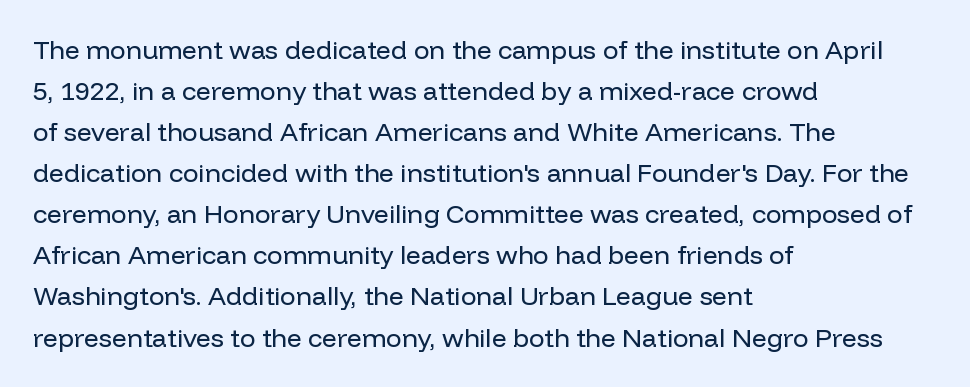
Q: Is the text bold? A: No.
Q: Is the text italic (slanted)? A: No, it is upright.
Q: Is the text underlined? A: No.
Q: How is the paragraph aligned? A: Left-aligned.
Q: Is the spacing between letters normal or unusually wide? A: Normal.
Q: Is the spacing between lines tight, normal or loose? A: Normal.
